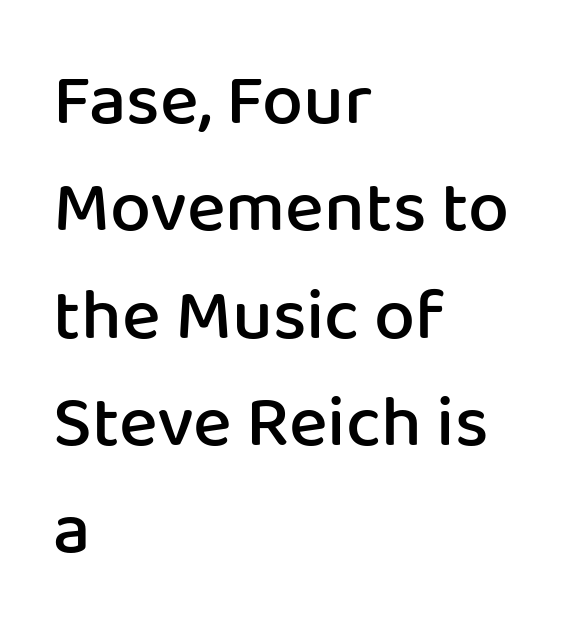
Anything drawn beneath the words? Only blank space. Caption: multi-line text, flush left, ragged right. Typesetter's note: demi weight, one step under bold. A typesetter would mark this as roman, not italic. Varying glyph widths throughout — classic text-font behaviour. Characters follow at the spacing the type designer built in.
